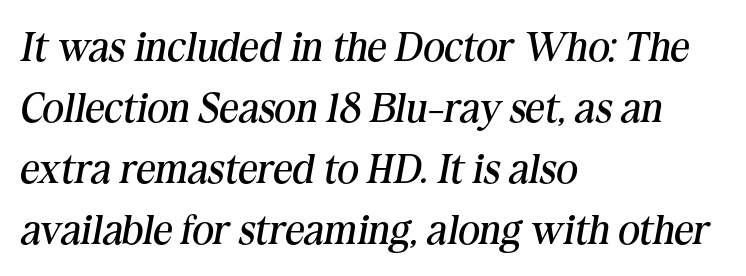
Q: Is the text bold? A: No.
Q: Is the text italic (slanted)? A: Yes, it leans right by about 10 degrees.
Q: Is the typeface a serif or a sans-serif typeface? A: Serif.
Q: Is the text underlined? A: No.
Q: How is the paragraph aligned? A: Left-aligned.
Q: Is the spacing between letters normal or unusually wide? A: Normal.
Q: Is the spacing between lines tight, normal or loose? A: Normal.
Q: Width (condensed, normal, or wide)? A: Normal.
Q: Stroke contrast? A: Medium.
Q: x-height? A: Medium.
Q: Monospaced? A: No.
